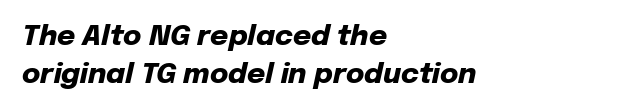
The image shows 28 px heavy type, italic (leaning right); set left-aligned, normal line spacing (1.35x), normal letter spacing, not underlined; low stroke contrast and a medium x-height.
